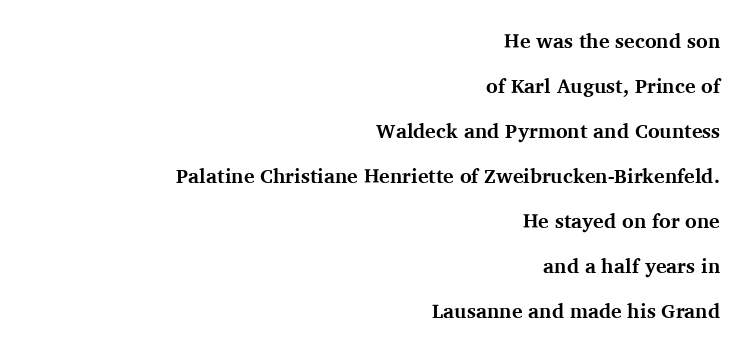
The image shows 20 px bold type, upright; set right-aligned, loose line spacing (2.25x), normal letter spacing, not underlined.
